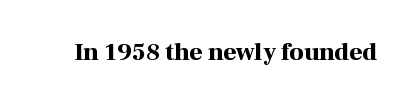
The image shows 25 px bold type, upright; set normal letter spacing, not underlined.
